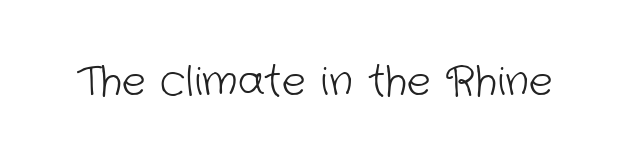
{"serif": "no", "bold": "no", "weight": "light", "width": "normal", "stroke_contrast": "low", "x_height": "medium", "monospaced": "no", "underline": "no", "letter_spacing": "normal", "letter_spacing_em": 0.0, "glyph_px": 40}
